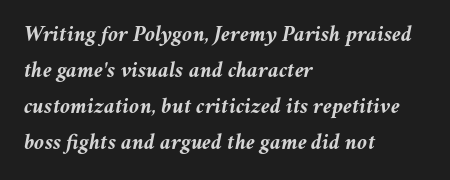
The baseline area is clear. Students, note that the glyphs here touch the page at normal intervals. Emphasis-style slanted type is in use. Every row of glyphs begins at an identical x-position on the left. Emphasis by weight is at full strength: bold. Does the leading feel generous? No, just average.
